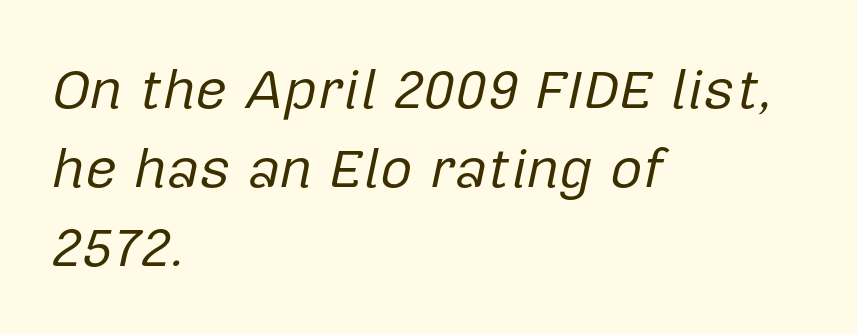
{"italic": "yes", "lean": "right", "slant_degrees": 12, "bold": "no", "weight": "regular", "width": "normal", "stroke_contrast": "low", "x_height": "medium", "monospaced": "no", "underline": "no", "align": "left", "line_spacing": "normal", "line_spacing_ratio": 1.41, "letter_spacing": "normal", "letter_spacing_em": 0.0, "glyph_px": 56}
